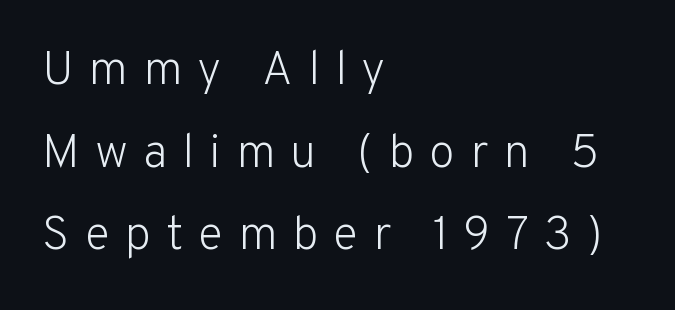
Q: Is the text bold? A: No.
Q: Is the text italic (slanted)? A: No, it is upright.
Q: Is the typeface a serif or a sans-serif typeface? A: Sans-serif.
Q: Is the text underlined? A: No.
Q: How is the paragraph aligned? A: Left-aligned.
Q: Is the spacing between letters normal or unusually wide? A: Unusually wide.
Q: Width (condensed, normal, or wide)? A: Normal.
Q: Stroke contrast? A: Low.
Q: x-height? A: Medium.
Q: Monospaced? A: No.
